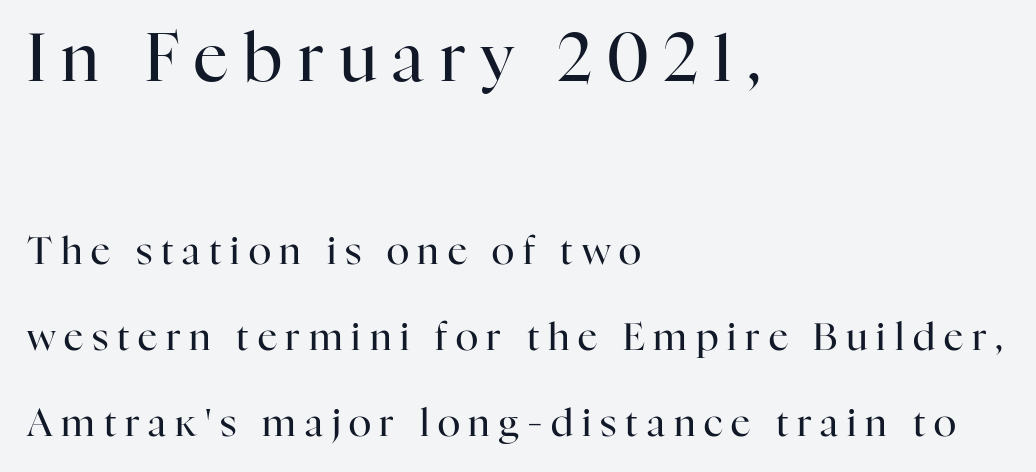
The image shows 67 px regular-weight serif type, upright; set left-aligned, loose line spacing (2.27x), unusually wide letter spacing (+0.23 em), not underlined; the first (top) block is 1.76x larger; high stroke contrast and a medium x-height.
